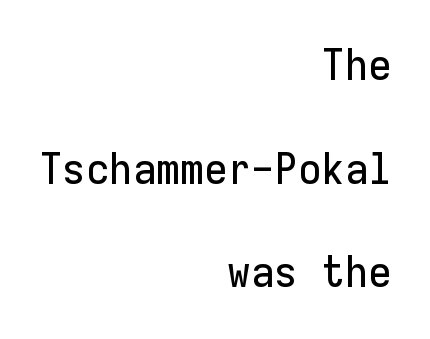
Lines of text with bare space underneath. The rendering uses typewriter-style spacing with identical character cells. Serifs: no, the terminals of the letterforms are clean. Default kerning and tracking; the words read as compact shapes. Posture: straight, roman, zero tilt. Widely set lines give the paragraph a tall, airy silhouette.
